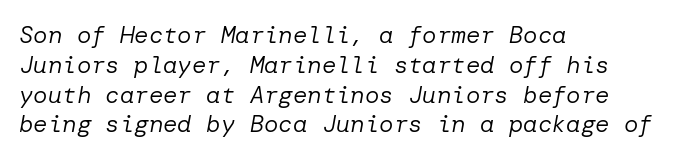
{"italic": "yes", "lean": "right", "slant_degrees": 10, "bold": "no", "underline": "no", "align": "left", "line_spacing_ratio": 1.24, "letter_spacing": "normal", "letter_spacing_em": 0.0, "glyph_px": 24}
